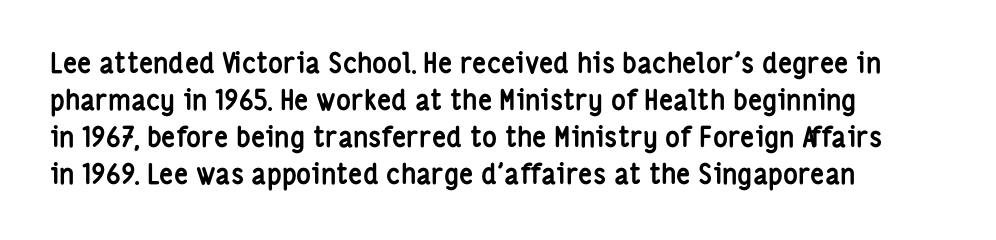
{"serif": "no", "italic": "no", "bold": "yes", "weight": "semibold", "width": "condensed", "stroke_contrast": "low", "x_height": "medium", "monospaced": "no", "underline": "no", "align": "left", "line_spacing": "normal", "line_spacing_ratio": 1.32, "letter_spacing": "normal", "letter_spacing_em": 0.0, "glyph_px": 28}
